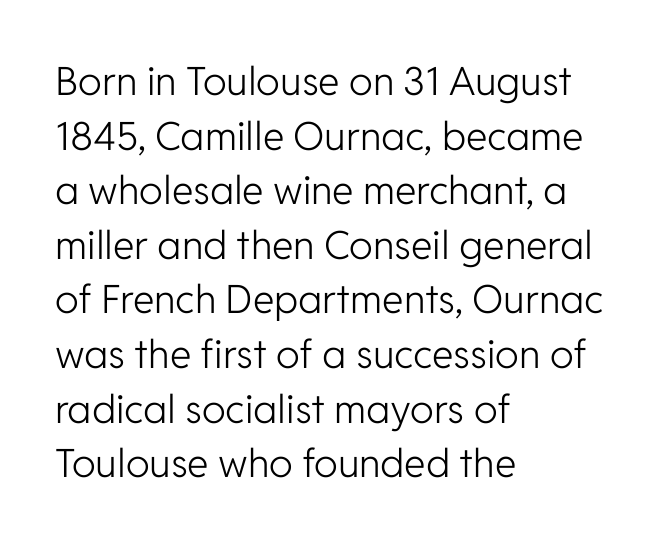
The line texture is even and compact thanks to regular tracking. Quick note: underline off. Does the type have serifs? No, each stem ends abruptly. Varying glyph widths throughout — classic text-font behaviour. The letters stand straight up with perfectly vertical stems.
